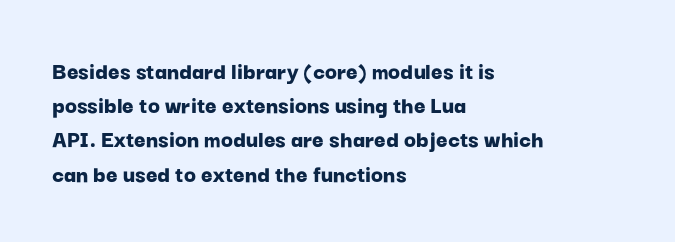
Q: Is the text bold? A: Yes.
Q: Is the text italic (slanted)? A: No, it is upright.
Q: Is the text underlined? A: No.
Q: How is the paragraph aligned? A: Left-aligned.
Q: Is the spacing between letters normal or unusually wide? A: Normal.
Q: Is the spacing between lines tight, normal or loose? A: Normal.
